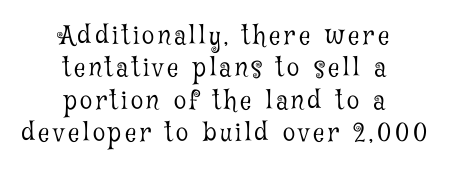
You can tell it's not italic because the verticals are truly vertical. Unmarked baselines from the first word to the last. Weight: in the light-to-regular range. Which margin do the lines hug? Neither — every line sits in the middle. These lines sit exactly where default settings would place them.
